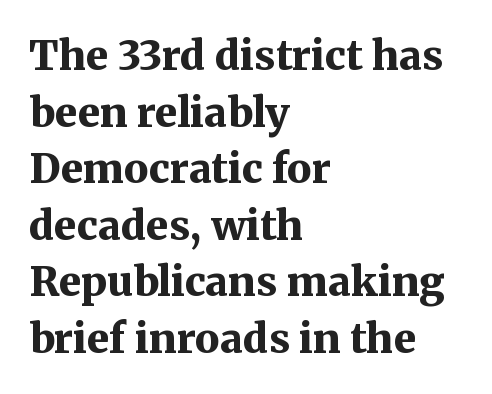
Q: Is the text bold? A: Yes.
Q: Is the text italic (slanted)? A: No, it is upright.
Q: Is the typeface a serif or a sans-serif typeface? A: Serif.
Q: Is the text underlined? A: No.
Q: How is the paragraph aligned? A: Left-aligned.
Q: Is the spacing between letters normal or unusually wide? A: Normal.
Q: Is the spacing between lines tight, normal or loose? A: Normal.
Q: Width (condensed, normal, or wide)? A: Normal.
Q: Stroke contrast? A: Medium.
Q: x-height? A: Medium.
Q: Monospaced? A: No.
